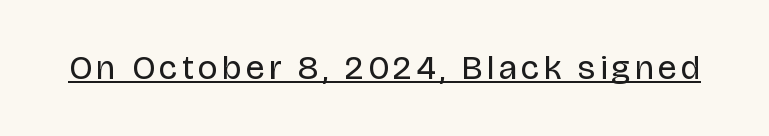
The image shows 34 px regular-weight sans-serif type, upright; set underlined; low stroke contrast and a large x-height.
